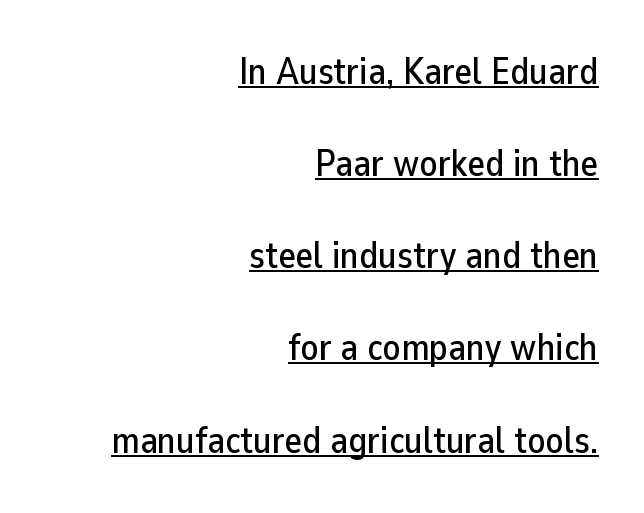
{"serif": "no", "italic": "no", "width": "normal", "stroke_contrast": "low", "x_height": "medium", "monospaced": "no", "underline": "yes", "align": "right", "line_spacing": "loose", "line_spacing_ratio": 2.49, "letter_spacing": "normal", "letter_spacing_em": 0.0, "glyph_px": 37}
